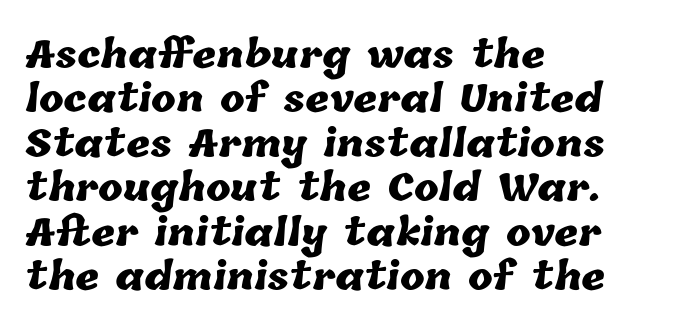
Q: Is the text bold? A: Yes.
Q: Is the text underlined? A: No.
Q: How is the paragraph aligned? A: Left-aligned.
Q: Is the spacing between letters normal or unusually wide? A: Normal.
Q: Width (condensed, normal, or wide)? A: Normal.
Q: Stroke contrast? A: Low.
Q: x-height? A: Medium.
Q: Monospaced? A: No.
